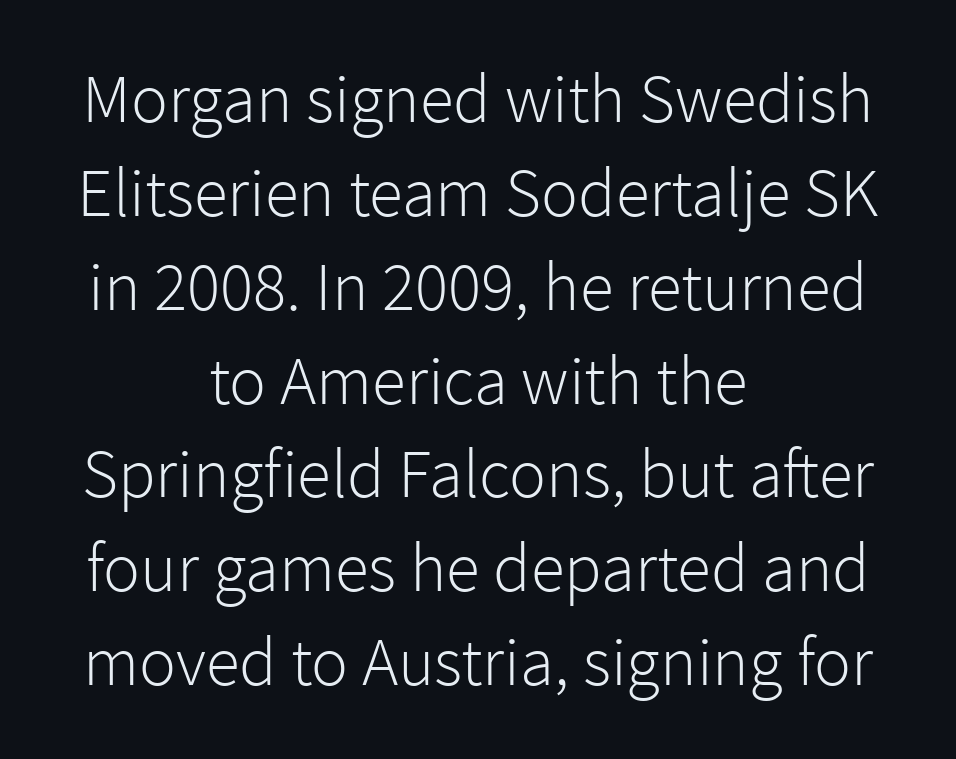
The zone under the glyphs is completely vacant. These lines are centered, leaving both edges ragged. You can tell from the bare stems that sans-serif type was used. Note the varied advance widths — an 'i' is clearly narrower than an 'm'. A normal amount of white space separates one row of letters from the next. Stems and bowls with no extra thickness — not bold.
